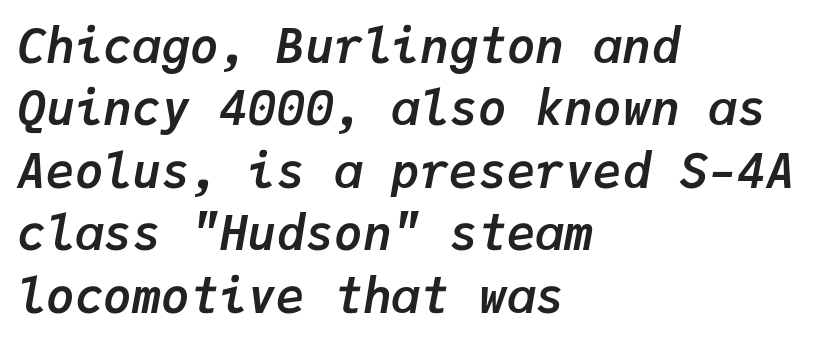
Q: Is the text bold? A: Yes.
Q: Is the text italic (slanted)? A: Yes, it leans right by about 9 degrees.
Q: Is the text underlined? A: No.
Q: How is the paragraph aligned? A: Left-aligned.
Q: Is the spacing between letters normal or unusually wide? A: Normal.
Q: Is the spacing between lines tight, normal or loose? A: Normal.
Q: Width (condensed, normal, or wide)? A: Normal.
Q: Stroke contrast? A: Low.
Q: x-height? A: Medium.
Q: Monospaced? A: Yes.
